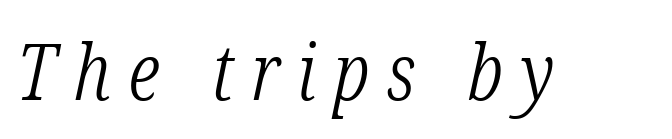
The image shows 78 px light, condensed serif type, italic (leaning right); set unusually wide letter spacing (+0.22 em), not underlined; low stroke contrast and a medium x-height.
